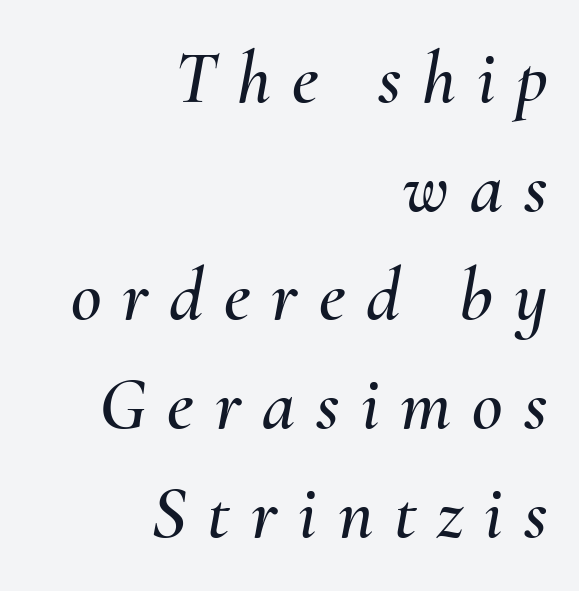
{"italic": "yes", "lean": "right", "slant_degrees": 10, "width": "normal", "stroke_contrast": "medium", "x_height": "small", "monospaced": "no", "underline": "no", "align": "right", "line_spacing": "normal", "line_spacing_ratio": 1.45, "letter_spacing": "wide", "letter_spacing_em": 0.28, "glyph_px": 75}
